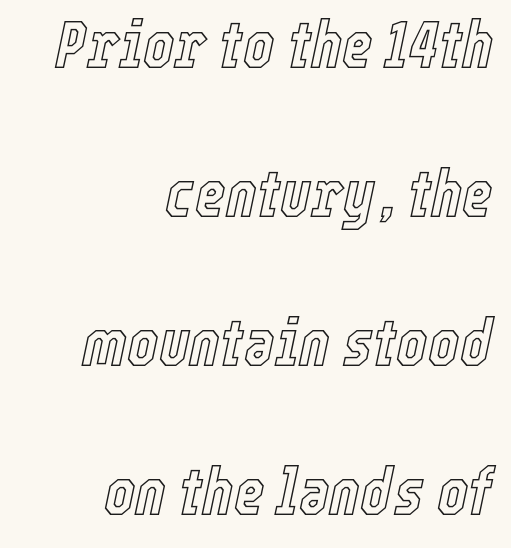
Q: Is the text italic (slanted)? A: Yes, it leans right by about 12 degrees.
Q: Is the text underlined? A: No.
Q: How is the paragraph aligned? A: Right-aligned.
Q: Is the spacing between letters normal or unusually wide? A: Normal.
Q: Is the spacing between lines tight, normal or loose? A: Loose.
Q: Width (condensed, normal, or wide)? A: Condensed.
Q: x-height? A: Medium.
Q: Monospaced? A: No.
